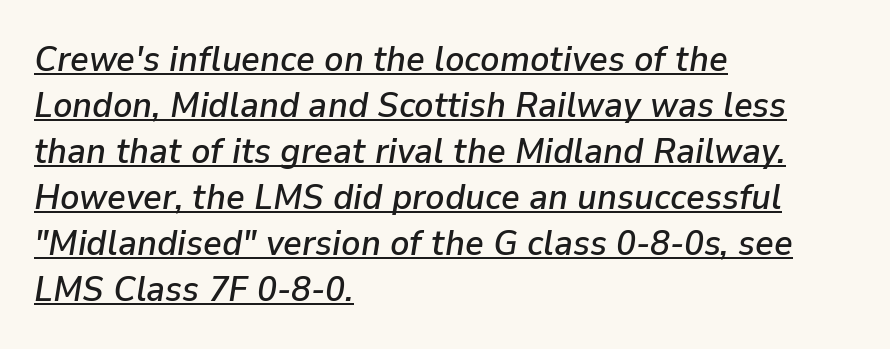
You can see a thin bar hugging the bottom of the glyphs. What stands out about the letter spacing? Nothing — it is the standard amount. The typesetter chose a ragged-right arrangement here. The passage shown stacks its lines at a standard gap. Think of a printed novel: that variable character pitch is what you see here.
